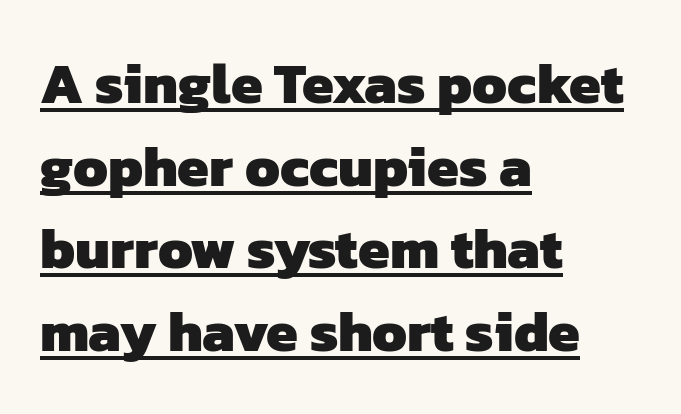
Is the letter spacing exaggerated? No — it looks like the ordinary default. This sample has the flowing, uneven cadence of proportional lettering. Baseline-to-baseline distance is the conventional proportion of letter height. A student would call this left alignment; a typographer would say flush left, rag right. These lines carry a lot of weight — the face is fully bold. The characters display no serif detailing; their extremities are plain.
